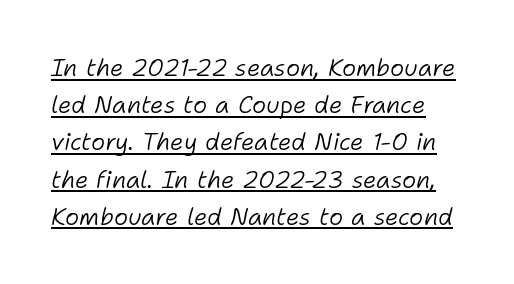
The weight would be labelled regular, book, light, or lighter still. Glyph-to-glyph distance matches everyday printed text. The passage shown leans; its letterforms are oblique. The rows are spaced the way most documents space them. This is underlined copy, the kind a proofreader might mark for attention.
